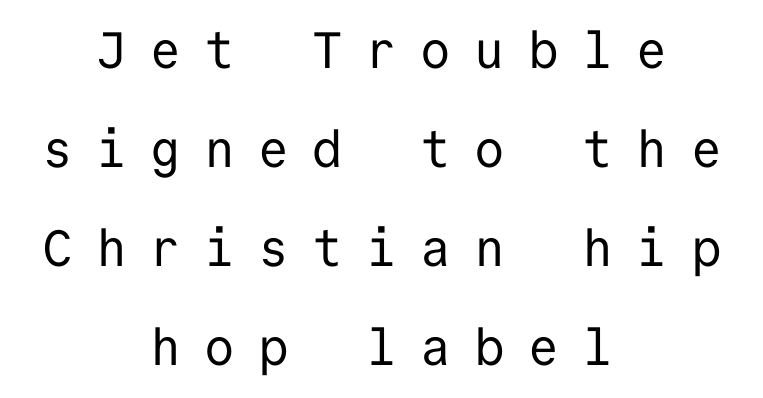
{"serif": "no", "italic": "no", "bold": "no", "weight": "regular", "width": "normal", "stroke_contrast": "low", "x_height": "medium", "monospaced": "yes", "underline": "no", "align": "center", "line_spacing": "loose", "line_spacing_ratio": 1.94, "letter_spacing": "wide", "letter_spacing_em": 0.46, "glyph_px": 51}
